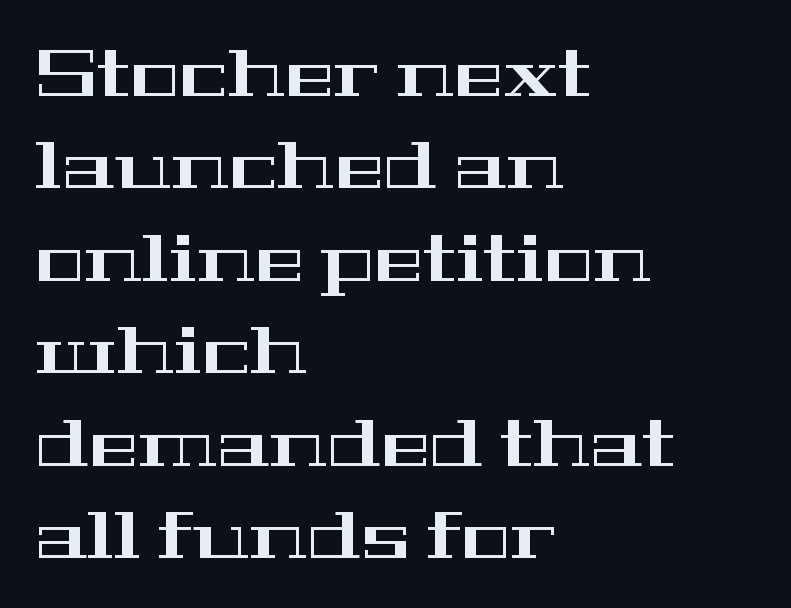
The image shows 66 px wide serif type, upright; set left-aligned, normal line spacing (1.4x), normal letter spacing, not underlined; high stroke contrast and a medium x-height.
